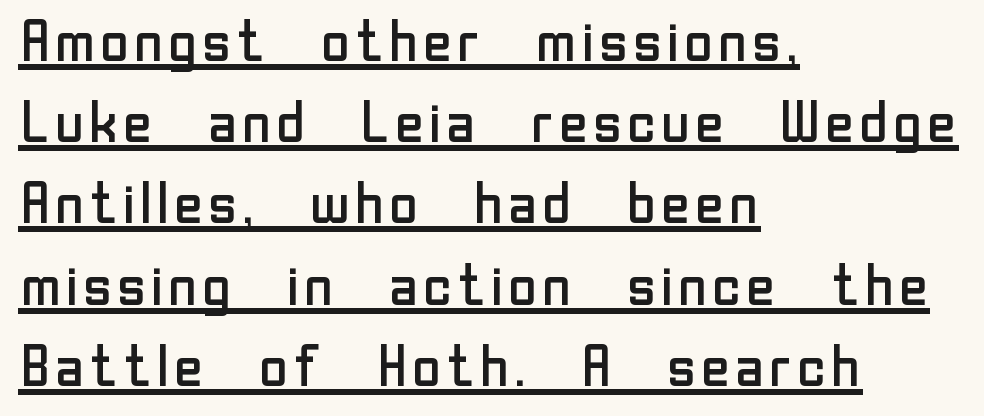
Q: Is the text bold? A: No.
Q: Is the text italic (slanted)? A: No, it is upright.
Q: Is the typeface a serif or a sans-serif typeface? A: Sans-serif.
Q: Is the text underlined? A: Yes.
Q: How is the paragraph aligned? A: Left-aligned.
Q: Is the spacing between letters normal or unusually wide? A: Normal.
Q: Is the spacing between lines tight, normal or loose? A: Normal.
Q: Width (condensed, normal, or wide)? A: Normal.
Q: Stroke contrast? A: Low.
Q: x-height? A: Medium.
Q: Monospaced? A: No.
